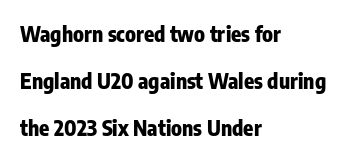
In CSS terms this would be text-align: left. The line texture is even and compact thanks to regular tracking. Vertical strokes here are truly vertical. Reading down the column, the eye jumps a long way to each next line.
